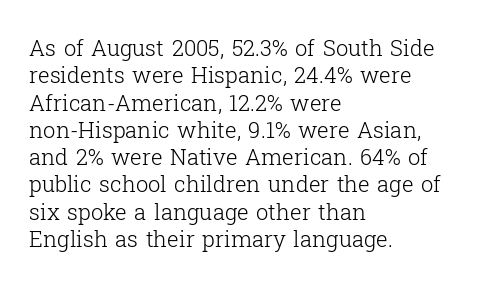
The image shows 22 px text type, upright; set left-aligned, line spacing 1.24x, normal letter spacing, not underlined.
